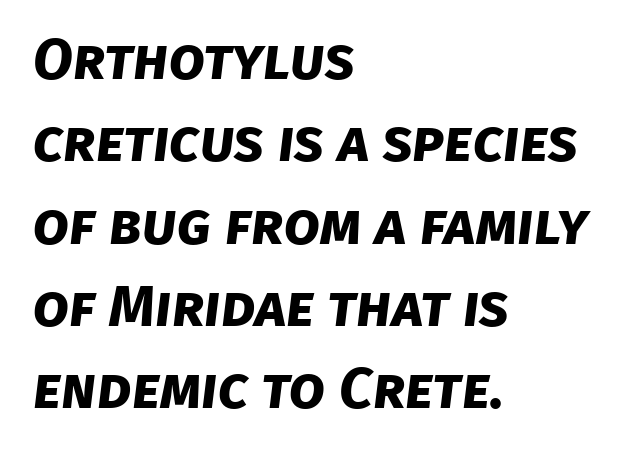
Q: Is the text bold? A: Yes.
Q: Is the typeface a serif or a sans-serif typeface? A: Sans-serif.
Q: Is the text underlined? A: No.
Q: How is the paragraph aligned? A: Left-aligned.
Q: Is the spacing between letters normal or unusually wide? A: Normal.
Q: Is the spacing between lines tight, normal or loose? A: Normal.
Q: Width (condensed, normal, or wide)? A: Normal.
Q: Stroke contrast? A: Low.
Q: x-height? A: Large.
Q: Monospaced? A: No.
